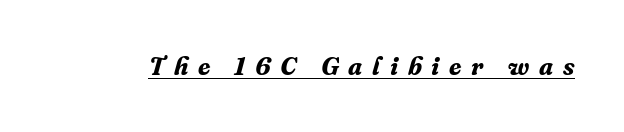
The gaps between neighbouring characters are conspicuously large. Underline: present. Italic: yes, the glyphs are oblique. Compared with an ordinary text face, these strokes are far heavier — a full bold.
